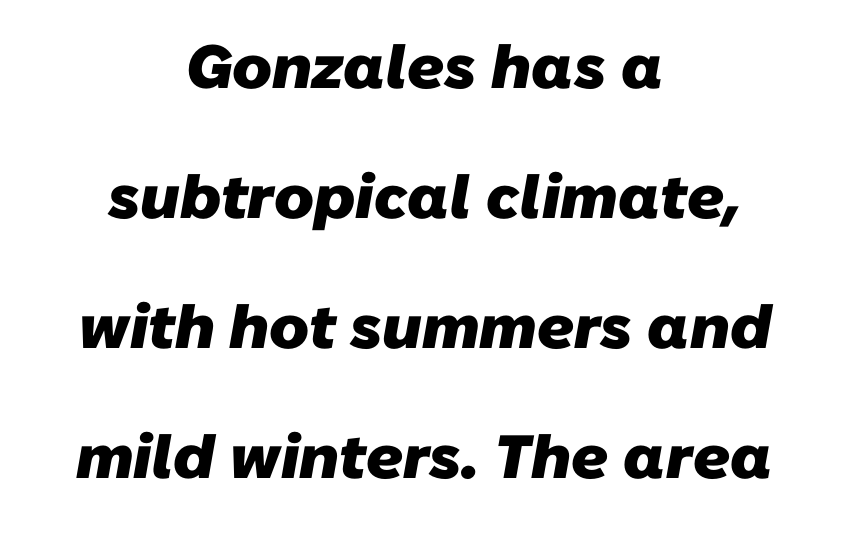
{"serif": "no", "bold": "yes", "weight": "heavy", "width": "normal", "stroke_contrast": "low", "x_height": "medium", "monospaced": "no", "underline": "no", "align": "center", "line_spacing": "loose", "line_spacing_ratio": 2.13, "letter_spacing": "normal", "letter_spacing_em": 0.0, "glyph_px": 61}
